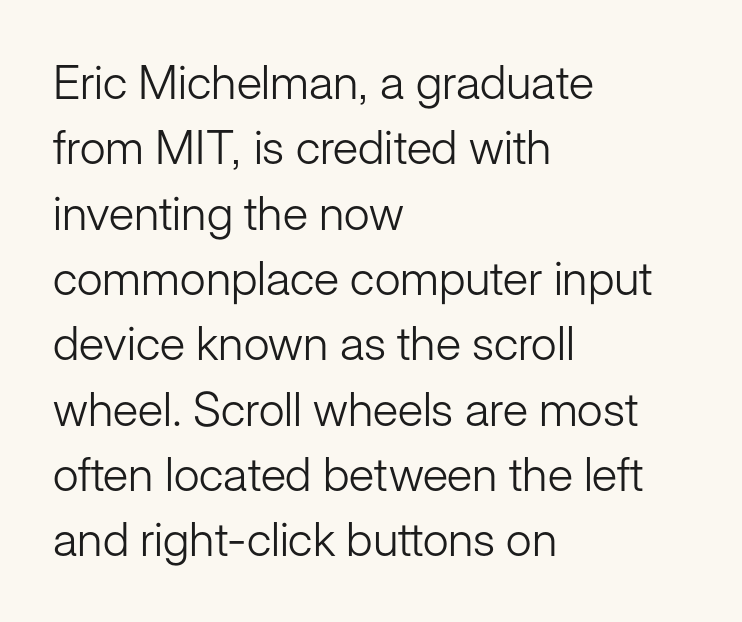
Q: Is the text bold? A: No.
Q: Is the text italic (slanted)? A: No, it is upright.
Q: Is the typeface a serif or a sans-serif typeface? A: Sans-serif.
Q: Is the text underlined? A: No.
Q: How is the paragraph aligned? A: Left-aligned.
Q: Is the spacing between letters normal or unusually wide? A: Normal.
Q: Is the spacing between lines tight, normal or loose? A: Normal.
Q: Width (condensed, normal, or wide)? A: Normal.
Q: Stroke contrast? A: Low.
Q: x-height? A: Medium.
Q: Monospaced? A: No.
